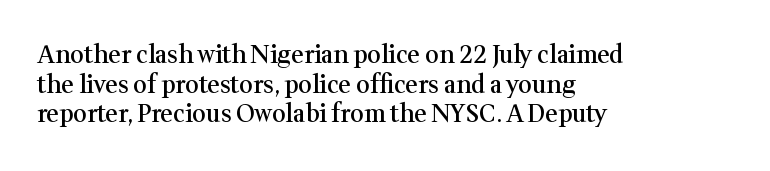
A bare baseline throughout the passage. Compared with a centered layout, this one pins lines to the left instead. This is moderately heavy type, rendered in semibold. The letters sit at their default tracking, neither squeezed nor spread. This sample uses an upright cut, with every glyph sitting square on the baseline.
